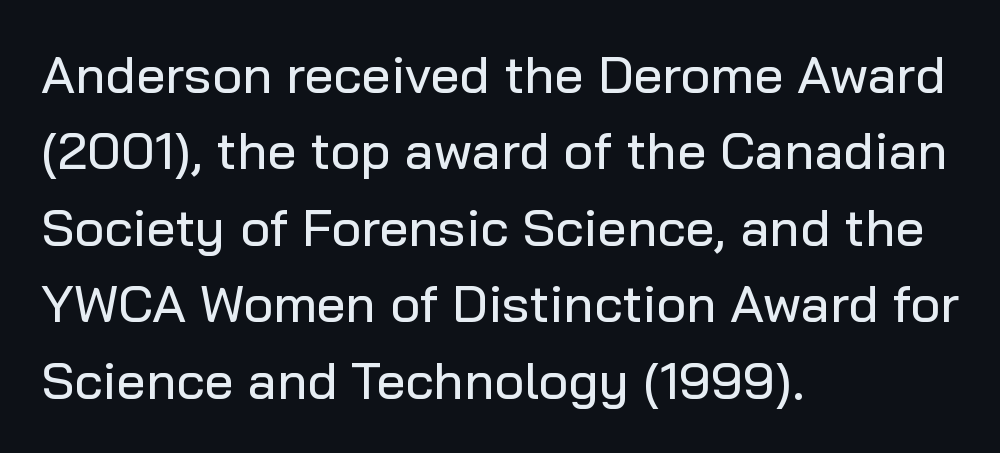
Q: Is the text italic (slanted)? A: No, it is upright.
Q: Is the typeface a serif or a sans-serif typeface? A: Sans-serif.
Q: Is the text underlined? A: No.
Q: How is the paragraph aligned? A: Left-aligned.
Q: Is the spacing between letters normal or unusually wide? A: Normal.
Q: Is the spacing between lines tight, normal or loose? A: Normal.
Q: Width (condensed, normal, or wide)? A: Normal.
Q: Stroke contrast? A: Low.
Q: x-height? A: Medium.
Q: Monospaced? A: No.
